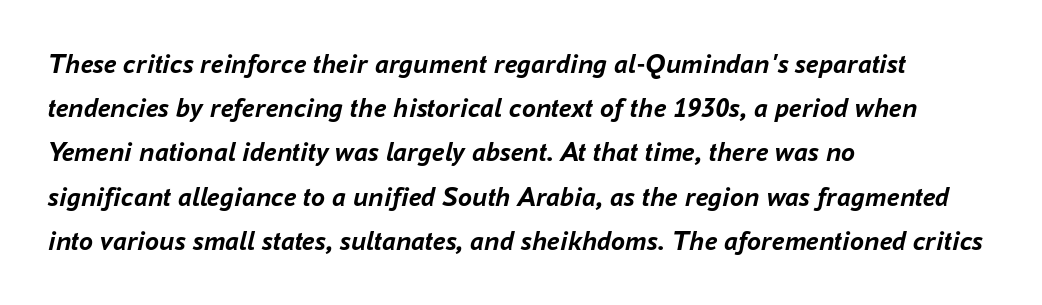
Q: Is the text bold? A: Yes.
Q: Is the text italic (slanted)? A: Yes, it leans right by about 16 degrees.
Q: Is the text underlined? A: No.
Q: How is the paragraph aligned? A: Left-aligned.
Q: Is the spacing between letters normal or unusually wide? A: Normal.
Q: Is the spacing between lines tight, normal or loose? A: Normal.
Q: Width (condensed, normal, or wide)? A: Normal.
Q: Stroke contrast? A: Low.
Q: x-height? A: Medium.
Q: Monospaced? A: No.
